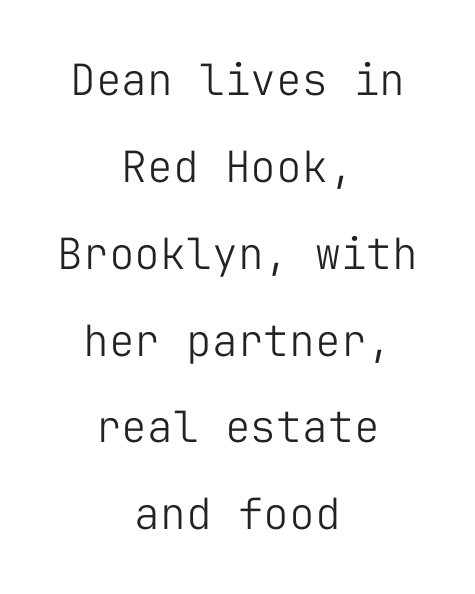
{"serif": "no", "italic": "no", "bold": "no", "weight": "light", "width": "normal", "stroke_contrast": "low", "x_height": "medium", "monospaced": "yes", "underline": "no", "align": "center", "line_spacing": "loose", "line_spacing_ratio": 2.02, "letter_spacing": "normal", "letter_spacing_em": 0.0, "glyph_px": 43}
